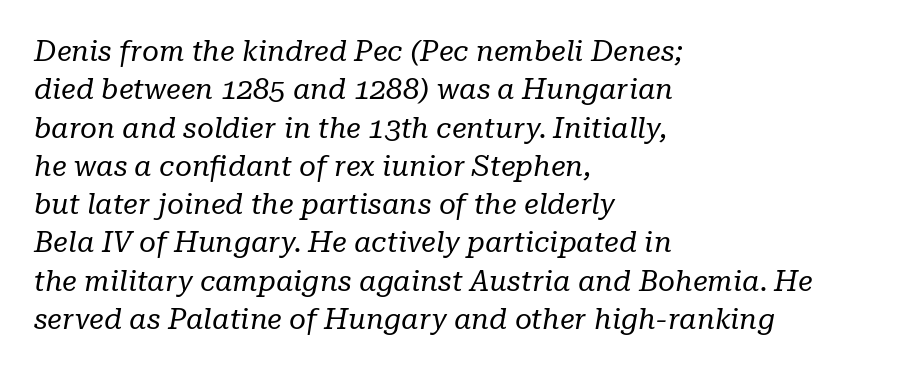
{"serif": "yes", "italic": "yes", "lean": "right", "slant_degrees": 10, "bold": "no", "weight": "regular", "width": "normal", "stroke_contrast": "low", "x_height": "medium", "monospaced": "no", "underline": "no", "align": "left", "line_spacing": "normal", "line_spacing_ratio": 1.32, "letter_spacing": "normal", "letter_spacing_em": 0.0, "glyph_px": 29}
